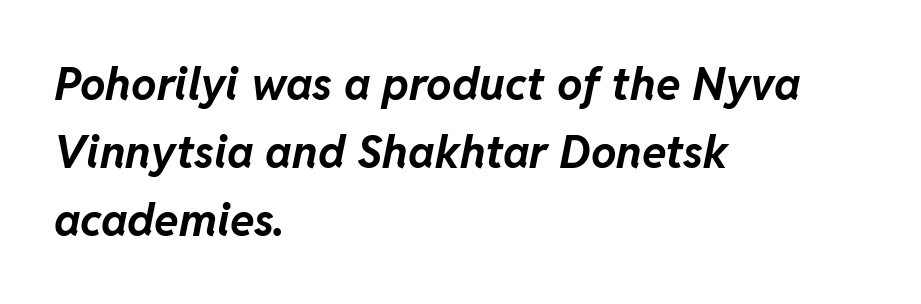
The image shows 45 px bold type, italic (leaning right); set left-aligned, normal line spacing (1.51x), normal letter spacing, not underlined; low stroke contrast and a medium x-height.
